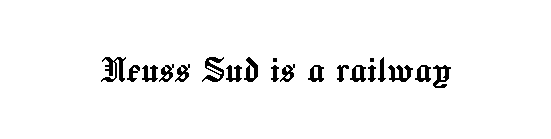
The image shows 43 px text type, upright; set normal letter spacing, not underlined; a medium x-height.
